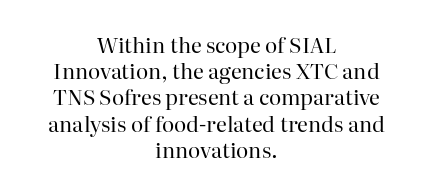
The lettering stays uniformly vertical, giving the passage a roman look. Words appear dense and cohesive because spacing is normal. This block has exactly the height ordinary leading produces. Nobody drew a line under any word here.
